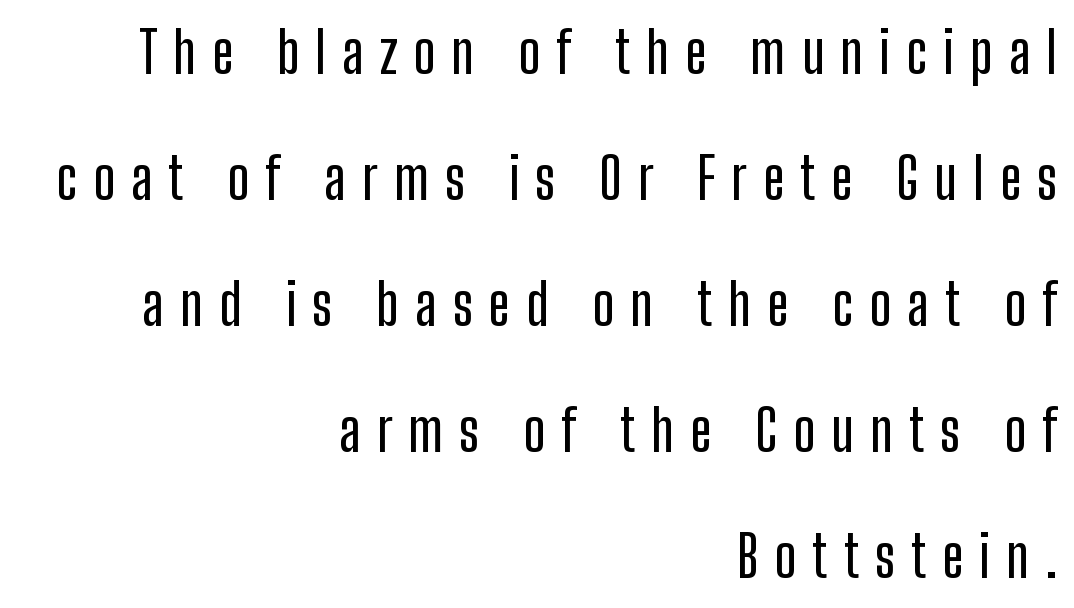
Q: Is the text italic (slanted)? A: No, it is upright.
Q: Is the typeface a serif or a sans-serif typeface? A: Sans-serif.
Q: Is the text underlined? A: No.
Q: How is the paragraph aligned? A: Right-aligned.
Q: Is the spacing between letters normal or unusually wide? A: Unusually wide.
Q: Is the spacing between lines tight, normal or loose? A: Loose.
Q: Width (condensed, normal, or wide)? A: Condensed.
Q: Stroke contrast? A: Low.
Q: x-height? A: Medium.
Q: Monospaced? A: No.
